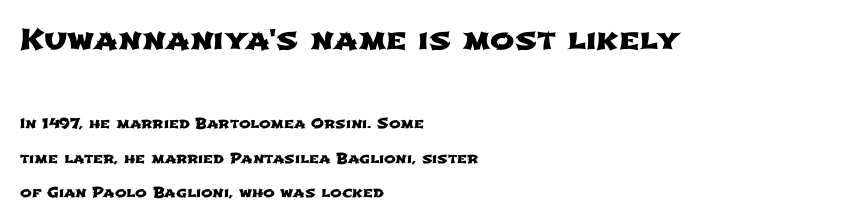
Do the characters align in a grid? No, the font is proportional. Spacing between characters is what you'd get straight out of the box. You can tell from the bare stems that sans-serif type was used. Each new line begins a long way beneath the previous one. Here the first block reads like a headline and the second like body copy. Notice how the passage keeps a crisp vertical edge on the left only.
